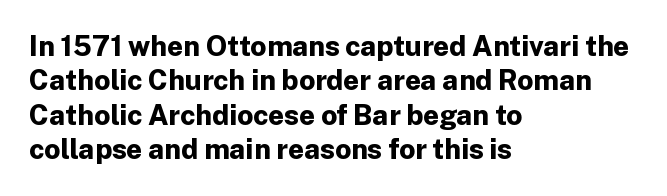
Look at the stroke-to-counter ratio: heavy, a bold. One-word summary of the alignment: left. Is the letter spacing exaggerated? No — it looks like the ordinary default. Look at the bottom of the vertical strokes: they stop flat, with no serifs.
